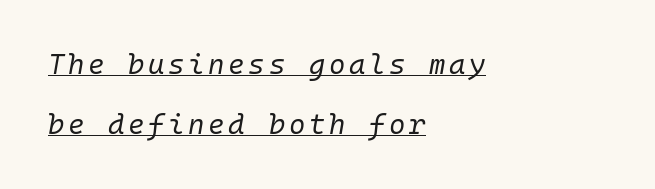
Whoever set this chose breathing room over compactness in the vertical rhythm. Think of a typewriter: that constant character pitch is what you see here. The characters are drawn with everyday or finer stroke widths. One-word summary of the alignment: left.
